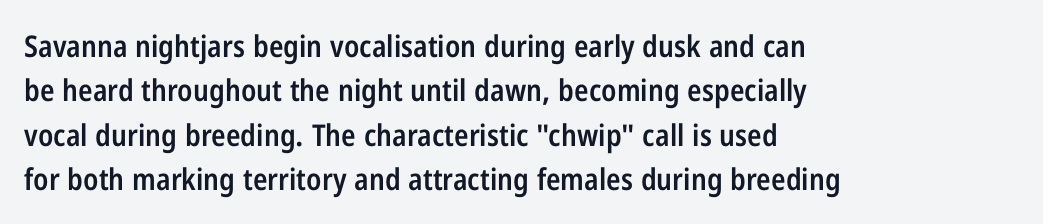
{"serif": "no", "italic": "no", "bold": "semi", "weight": "semibold", "width": "condensed", "stroke_contrast": "low", "x_height": "medium", "monospaced": "no", "underline": "no", "align": "left", "line_spacing": "normal", "line_spacing_ratio": 1.48, "letter_spacing": "normal", "letter_spacing_em": 0.0, "glyph_px": 30}
